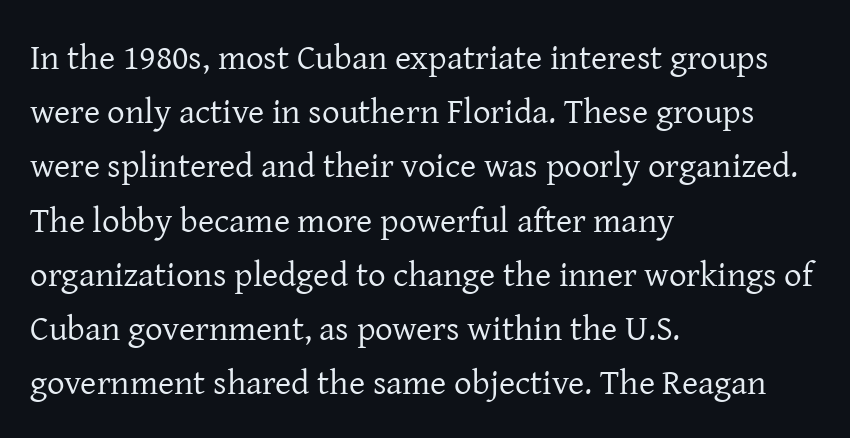
The image shows 35 px regular-weight serif type, upright; set left-aligned, normal line spacing (1.55x), normal letter spacing, not underlined; low stroke contrast and a medium x-height.
